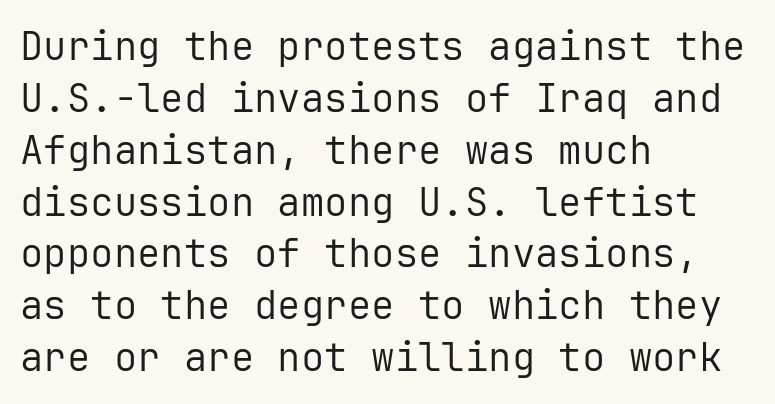
The image shows 39 px regular-weight sans-serif type, upright, monospaced; set left-aligned, normal line spacing (1.33x), normal letter spacing, not underlined; low stroke contrast and a medium x-height.
